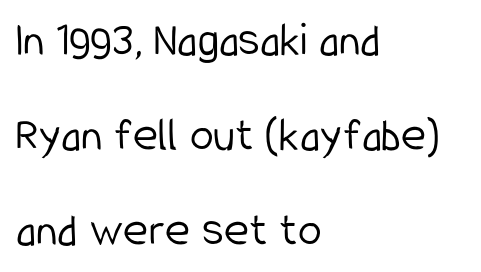
The image shows 48 px light, condensed sans-serif type, upright; set left-aligned, loose line spacing (1.98x), normal letter spacing, not underlined; low stroke contrast and a medium x-height.
